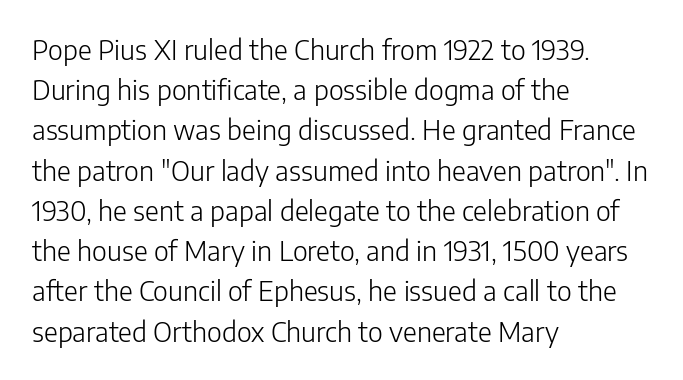
{"italic": "no", "bold": "no", "underline": "no", "align": "left", "line_spacing": "normal", "line_spacing_ratio": 1.49, "letter_spacing": "normal", "letter_spacing_em": 0.0, "glyph_px": 27}
